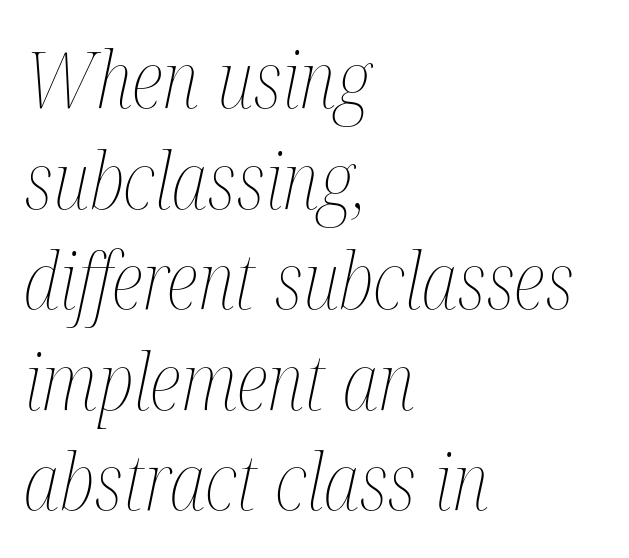
The image shows 78 px thin, condensed type, italic (leaning right); set left-aligned, normal line spacing (1.29x), normal letter spacing, not underlined; medium stroke contrast and a medium x-height.
